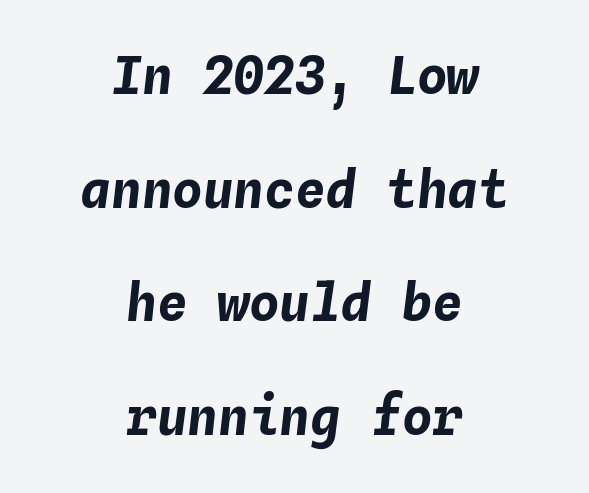
The image shows 51 px bold type, italic (leaning right), monospaced; set centered, loose line spacing (2.23x), normal letter spacing, not underlined; low stroke contrast and a medium x-height.
